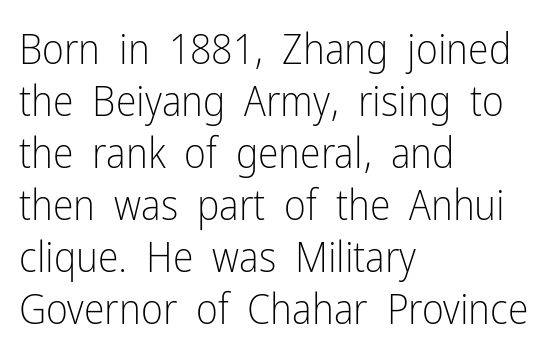
The image shows 42 px light, condensed sans-serif type, upright; set left-aligned, line spacing 1.24x, normal letter spacing, not underlined; low stroke contrast and a medium x-height.
